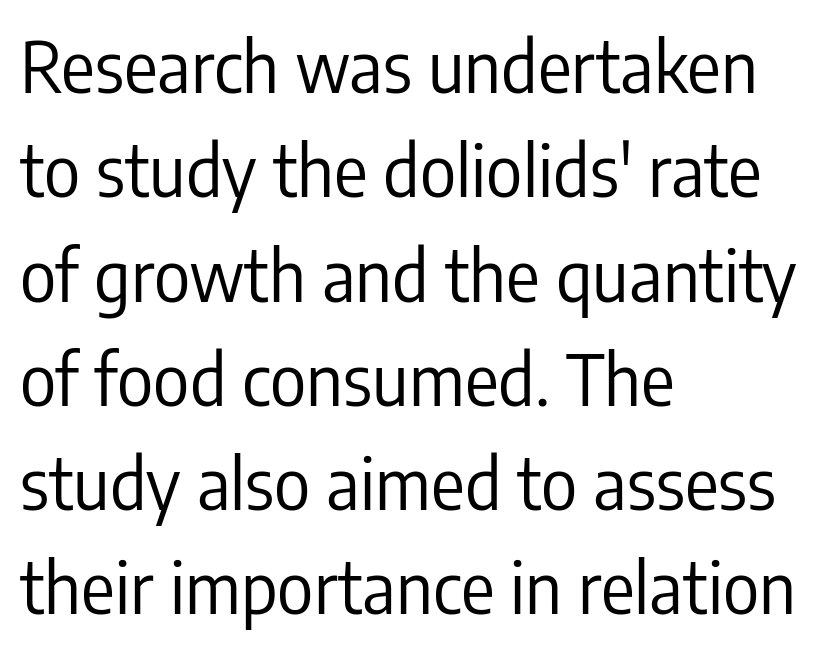
Q: Is the text bold? A: No.
Q: Is the text italic (slanted)? A: No, it is upright.
Q: Is the typeface a serif or a sans-serif typeface? A: Sans-serif.
Q: Is the text underlined? A: No.
Q: How is the paragraph aligned? A: Left-aligned.
Q: Is the spacing between letters normal or unusually wide? A: Normal.
Q: Is the spacing between lines tight, normal or loose? A: Normal.
Q: Width (condensed, normal, or wide)? A: Condensed.
Q: Stroke contrast? A: Low.
Q: x-height? A: Medium.
Q: Monospaced? A: No.
